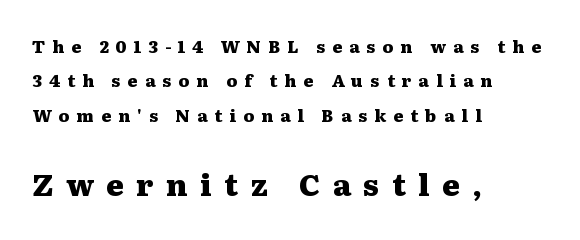
{"serif": "yes", "italic": "no", "bold": "yes", "weight": "heavy", "width": "wide", "stroke_contrast": "medium", "x_height": "medium", "monospaced": "no", "underline": "no", "align": "left", "line_spacing": "loose", "line_spacing_ratio": 2.02, "letter_spacing": "wide", "letter_spacing_em": 0.42, "larger_block": "second", "size_ratio": 1.76, "glyph_px": 30}
